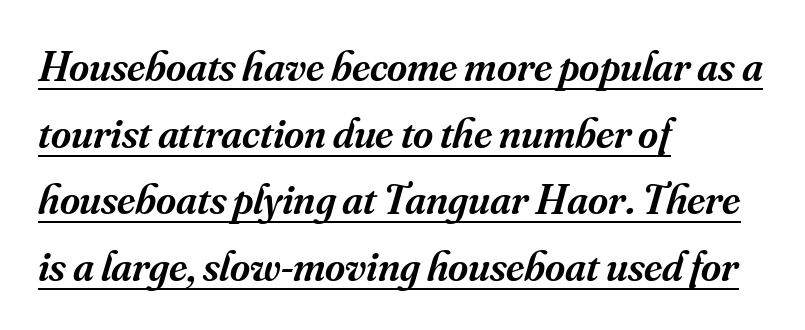
Q: Is the text bold? A: Semi-bold.
Q: Is the text italic (slanted)? A: Yes, it leans right by about 16 degrees.
Q: Is the typeface a serif or a sans-serif typeface? A: Serif.
Q: Is the text underlined? A: Yes.
Q: How is the paragraph aligned? A: Left-aligned.
Q: Is the spacing between letters normal or unusually wide? A: Normal.
Q: Is the spacing between lines tight, normal or loose? A: Normal.
Q: Width (condensed, normal, or wide)? A: Normal.
Q: Stroke contrast? A: Medium.
Q: x-height? A: Small.
Q: Monospaced? A: No.
